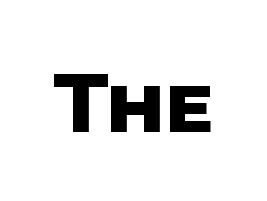
{"serif": "no", "bold": "yes", "weight": "heavy", "width": "normal", "stroke_contrast": "low", "x_height": "large", "monospaced": "no", "underline": "no", "letter_spacing": "normal", "letter_spacing_em": 0.0, "glyph_px": 78}
